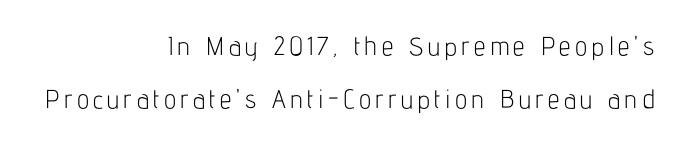
The image shows 26 px text type, upright; set right-aligned, loose line spacing (2.02x), not underlined.
